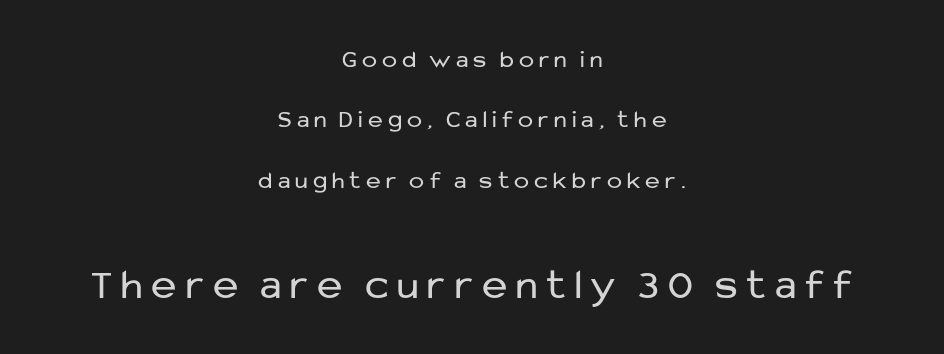
{"serif": "no", "italic": "no", "bold": "no", "weight": "regular", "width": "normal", "stroke_contrast": "low", "x_height": "medium", "monospaced": "no", "underline": "no", "align": "center", "line_spacing": "loose", "line_spacing_ratio": 2.42, "letter_spacing": "wide", "letter_spacing_em": 0.21, "larger_block": "second", "size_ratio": 1.72, "glyph_px": 43}
